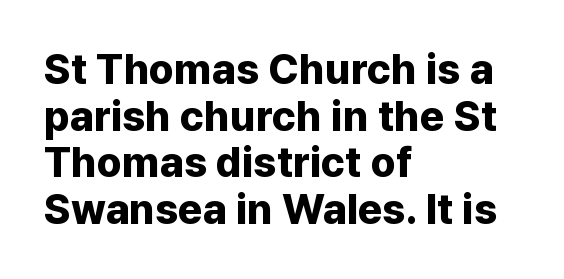
Anything drawn beneath the words? Only blank space. One glance says dense: line gaps are narrower than usual. A typesetter would call this proportional, since set widths differ per character. Plenty of ink on the page — the face is bold.
